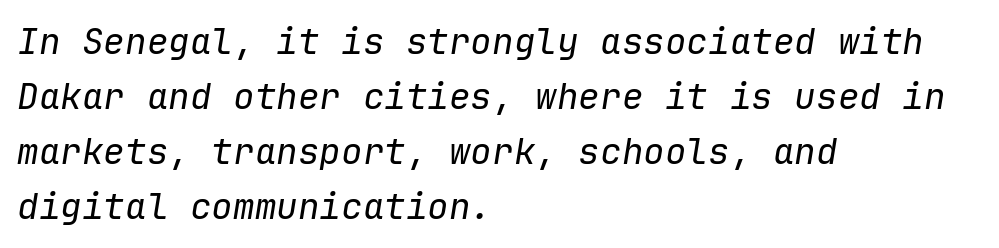
Q: Is the text bold? A: No.
Q: Is the text italic (slanted)? A: Yes, it leans right by about 9 degrees.
Q: Is the text underlined? A: No.
Q: How is the paragraph aligned? A: Left-aligned.
Q: Is the spacing between letters normal or unusually wide? A: Normal.
Q: Is the spacing between lines tight, normal or loose? A: Normal.
Q: Width (condensed, normal, or wide)? A: Normal.
Q: Stroke contrast? A: Low.
Q: x-height? A: Medium.
Q: Monospaced? A: Yes.
